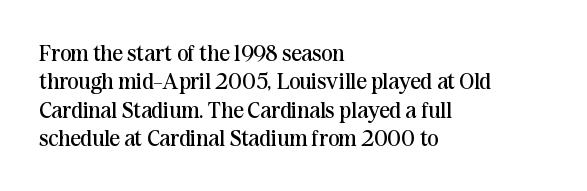
Nobody touched the tracking dial on this one. Visually the block forms a straight wall on the left and a jagged coastline on the right. Posture: upright roman. Beneath every word, the page is bare.
